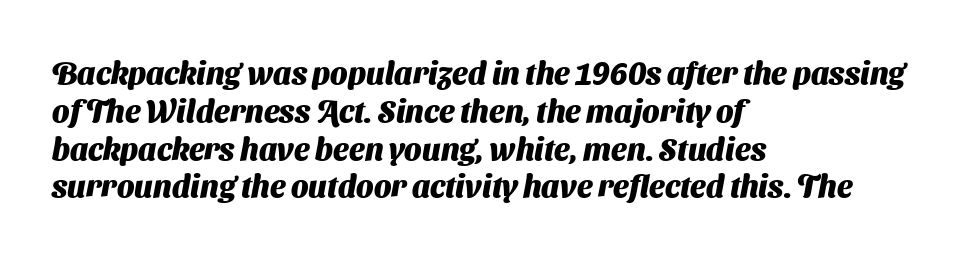
Q: Is the text bold? A: Yes.
Q: Is the typeface a serif or a sans-serif typeface? A: Sans-serif.
Q: Is the text underlined? A: No.
Q: How is the paragraph aligned? A: Left-aligned.
Q: Is the spacing between letters normal or unusually wide? A: Normal.
Q: Width (condensed, normal, or wide)? A: Normal.
Q: Stroke contrast? A: Medium.
Q: x-height? A: Medium.
Q: Monospaced? A: No.
